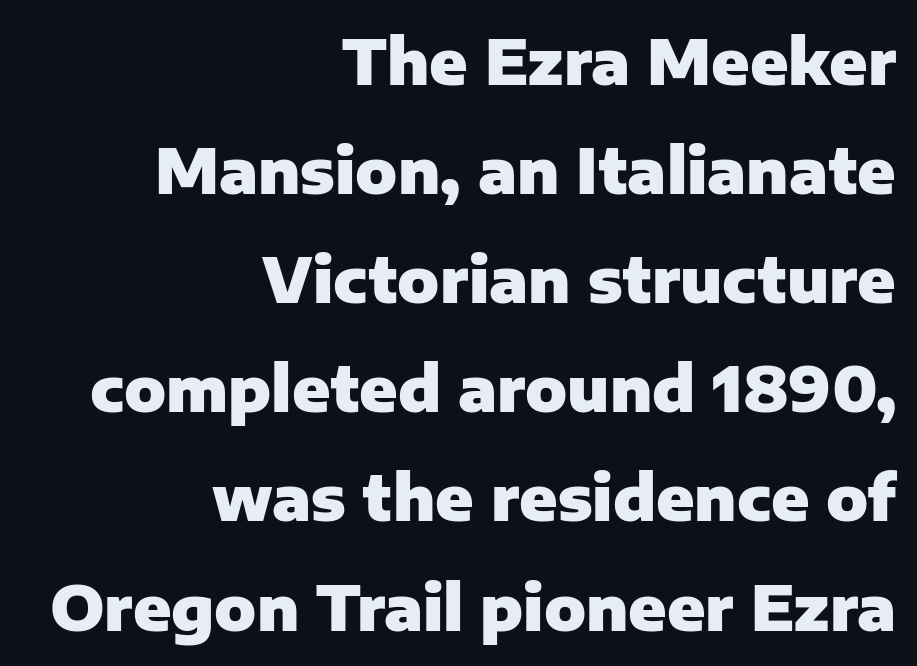
Q: Is the text bold? A: Yes.
Q: Is the text italic (slanted)? A: No, it is upright.
Q: Is the typeface a serif or a sans-serif typeface? A: Sans-serif.
Q: Is the text underlined? A: No.
Q: How is the paragraph aligned? A: Right-aligned.
Q: Is the spacing between letters normal or unusually wide? A: Normal.
Q: Width (condensed, normal, or wide)? A: Normal.
Q: Stroke contrast? A: Low.
Q: x-height? A: Medium.
Q: Monospaced? A: No.
